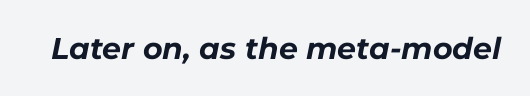
When letters slant like this, we call the style italic. Typographic density is high because the face is bold. The tracking reads as untouched default to a designer's eye. Plain, unruled lines of type. Varying glyph widths throughout — classic text-font behaviour.
